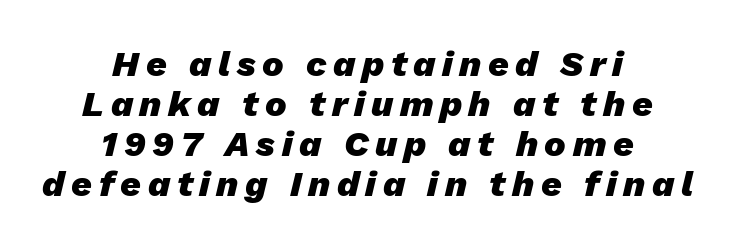
Q: Is the text bold? A: Yes.
Q: Is the text italic (slanted)? A: Yes, it leans right by about 13 degrees.
Q: Is the text underlined? A: No.
Q: How is the paragraph aligned? A: Centered.
Q: Is the spacing between lines tight, normal or loose? A: Tight.
Q: Width (condensed, normal, or wide)? A: Normal.
Q: Stroke contrast? A: Low.
Q: x-height? A: Medium.
Q: Monospaced? A: No.
